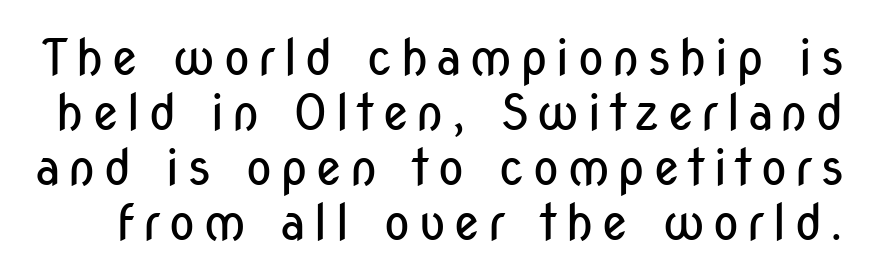
Q: Is the text bold? A: No.
Q: Is the text italic (slanted)? A: No, it is upright.
Q: Is the typeface a serif or a sans-serif typeface? A: Sans-serif.
Q: Is the text underlined? A: No.
Q: Is the spacing between lines tight, normal or loose? A: Tight.
Q: Width (condensed, normal, or wide)? A: Condensed.
Q: Stroke contrast? A: Low.
Q: x-height? A: Medium.
Q: Monospaced? A: No.
